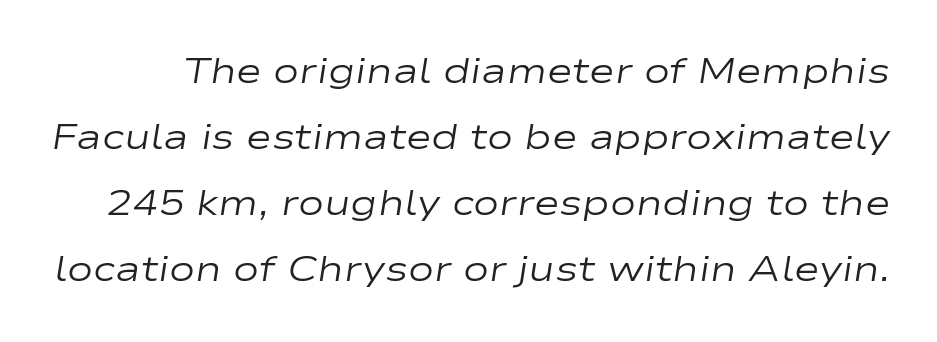
{"italic": "yes", "lean": "right", "slant_degrees": 9, "bold": "no", "weight": "regular", "width": "wide", "stroke_contrast": "low", "x_height": "medium", "monospaced": "no", "underline": "no", "line_spacing_ratio": 1.89, "letter_spacing": "normal", "letter_spacing_em": 0.0, "glyph_px": 35}
